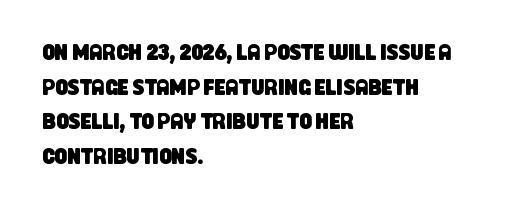
Q: Is the text underlined? A: No.
Q: How is the paragraph aligned? A: Left-aligned.
Q: Is the spacing between letters normal or unusually wide? A: Normal.
Q: Is the spacing between lines tight, normal or loose? A: Normal.
